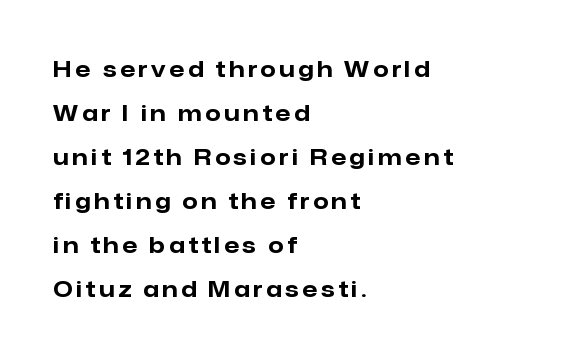
The image shows 22 px bold type, upright; set left-aligned, loose line spacing (2.0x), not underlined.
